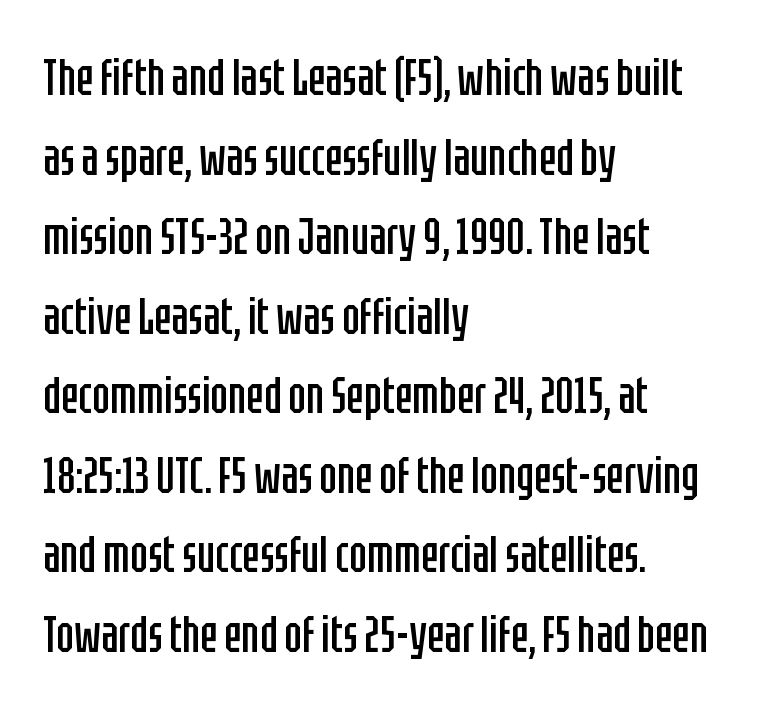
{"serif": "no", "italic": "no", "bold": "no", "weight": "regular", "width": "condensed", "stroke_contrast": "low", "x_height": "large", "monospaced": "no", "underline": "no", "align": "left", "line_spacing": "normal", "line_spacing_ratio": 1.53, "letter_spacing": "normal", "letter_spacing_em": 0.0, "glyph_px": 52}
